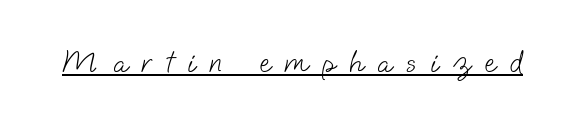
{"serif": "no", "bold": "no", "weight": "light", "width": "normal", "stroke_contrast": "low", "x_height": "small", "monospaced": "no", "underline": "yes", "letter_spacing": "wide", "letter_spacing_em": 0.44, "glyph_px": 32}
